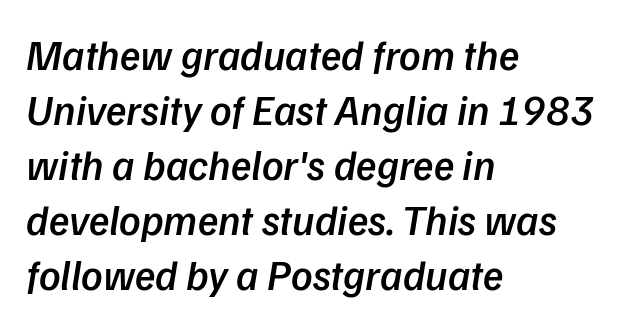
{"serif": "no", "bold": "semi", "weight": "semibold", "width": "normal", "stroke_contrast": "low", "x_height": "medium", "monospaced": "no", "underline": "no", "align": "left", "line_spacing": "normal", "line_spacing_ratio": 1.31, "letter_spacing": "normal", "letter_spacing_em": 0.0, "glyph_px": 42}
